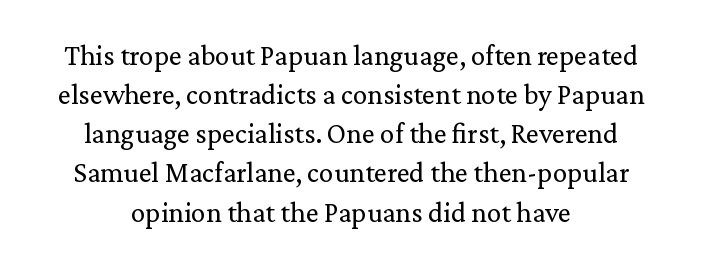
{"serif": "yes", "italic": "no", "bold": "no", "weight": "regular", "width": "normal", "stroke_contrast": "medium", "x_height": "medium", "monospaced": "no", "underline": "no", "align": "center", "line_spacing": "normal", "line_spacing_ratio": 1.35, "letter_spacing": "normal", "letter_spacing_em": 0.0, "glyph_px": 29}
